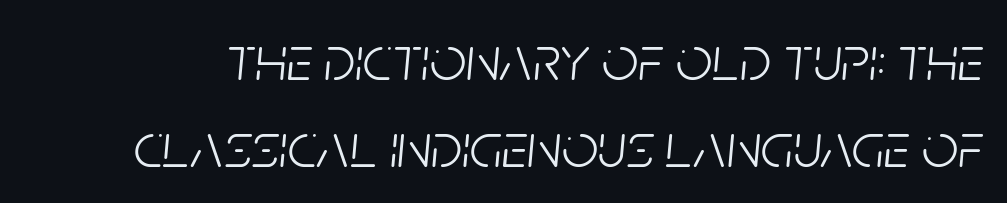
Anything drawn beneath the words? Only blank space. Tracking value appears to be zero — textbook default spacing. You could not count columns in this text — the font is proportionally spaced. How would I describe the line gaps? Plain and ordinary.
